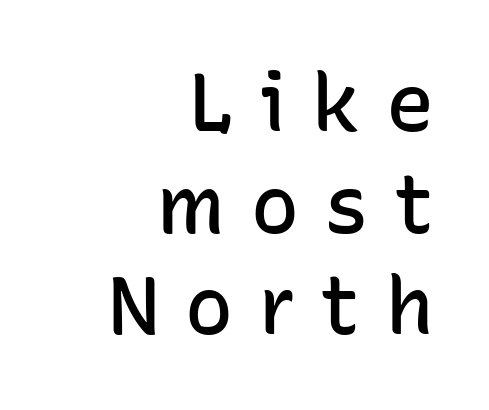
Q: Is the text bold? A: Semi-bold.
Q: Is the text italic (slanted)? A: No, it is upright.
Q: Is the typeface a serif or a sans-serif typeface? A: Sans-serif.
Q: Is the text underlined? A: No.
Q: How is the paragraph aligned? A: Right-aligned.
Q: Is the spacing between letters normal or unusually wide? A: Unusually wide.
Q: Is the spacing between lines tight, normal or loose? A: Normal.
Q: Width (condensed, normal, or wide)? A: Normal.
Q: Stroke contrast? A: Low.
Q: x-height? A: Medium.
Q: Monospaced? A: No.
